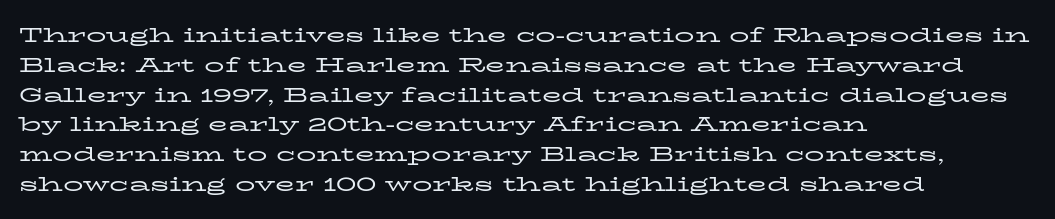
Q: Is the text bold? A: No.
Q: Is the text italic (slanted)? A: No, it is upright.
Q: Is the text underlined? A: No.
Q: How is the paragraph aligned? A: Left-aligned.
Q: Is the spacing between letters normal or unusually wide? A: Normal.
Q: Is the spacing between lines tight, normal or loose? A: Normal.
